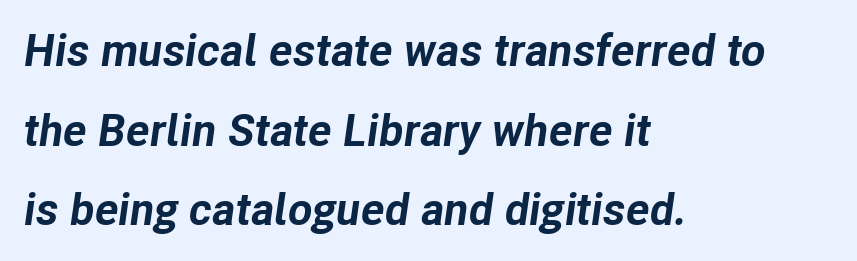
{"italic": "yes", "lean": "right", "slant_degrees": 8, "bold": "yes", "weight": "bold", "width": "normal", "stroke_contrast": "low", "x_height": "medium", "monospaced": "no", "underline": "no", "align": "left", "line_spacing_ratio": 1.77, "letter_spacing": "normal", "letter_spacing_em": 0.0, "glyph_px": 45}
